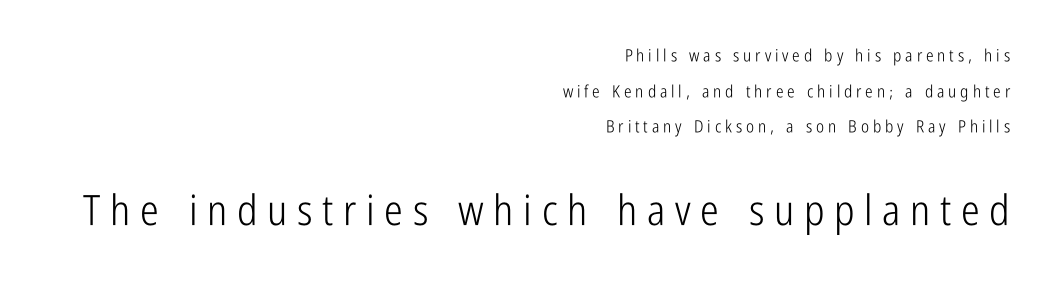
The image shows 42 px light, condensed sans-serif type, upright; set right-aligned, loose line spacing (2.09x), unusually wide letter spacing (+0.23 em), not underlined; the second (bottom) block is 2.47x larger; low stroke contrast and a medium x-height.
